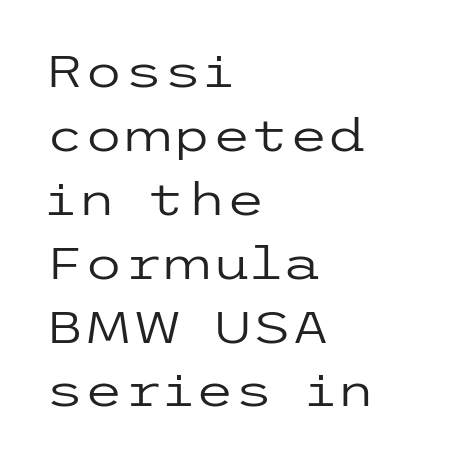
These lines are set flush left with a ragged right edge. Is this a sans? Yes — the strokes have no serifs. The rendering keeps characters at their native spacing. Stems and bowls with no extra thickness — not bold. In terms of posture, this sample is upright.
